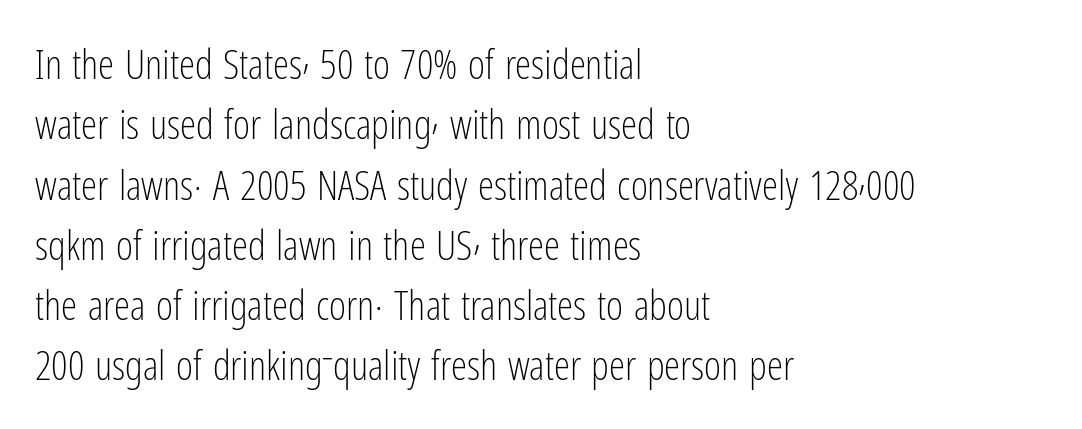
The typeface chosen for these lines omits serifs. Leftover space on each line is placed entirely after the last word. Is there any slant? The stems are plumb. The foot of each line stays bare and open. Weight: in the light-to-regular range. Horizontal bands of white between lines are of average thickness.
